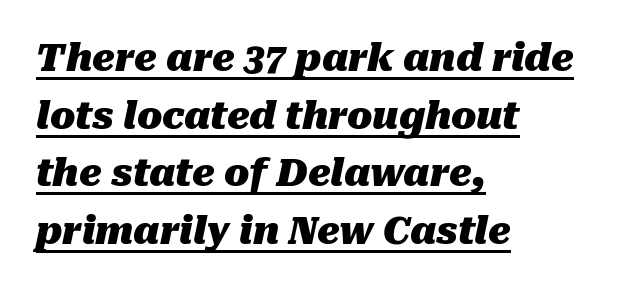
{"italic": "yes", "lean": "right", "slant_degrees": 10, "bold": "yes", "weight": "heavy", "width": "normal", "stroke_contrast": "medium", "x_height": "medium", "monospaced": "no", "underline": "yes", "align": "left", "line_spacing": "normal", "line_spacing_ratio": 1.56, "letter_spacing": "normal", "letter_spacing_em": 0.0, "glyph_px": 37}
